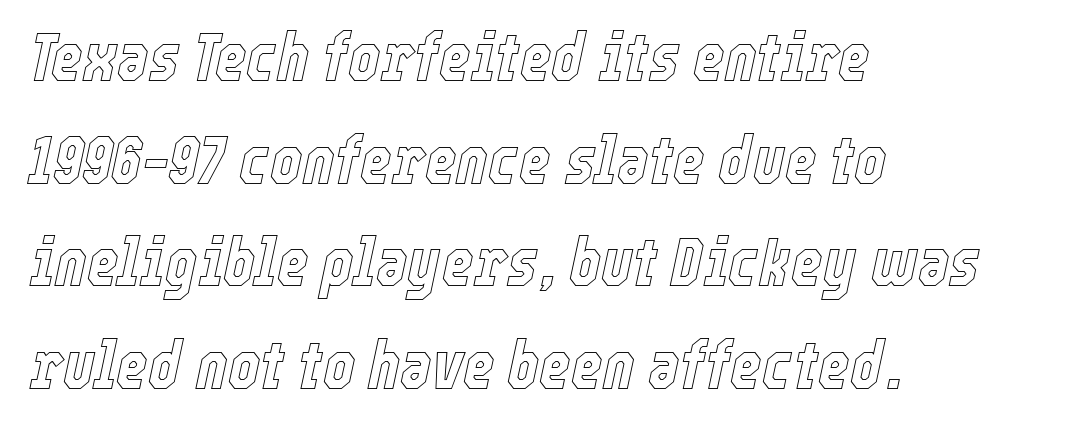
The image shows 68 px condensed type, italic (leaning right); set left-aligned, normal line spacing (1.51x), normal letter spacing, not underlined; a medium x-height.
